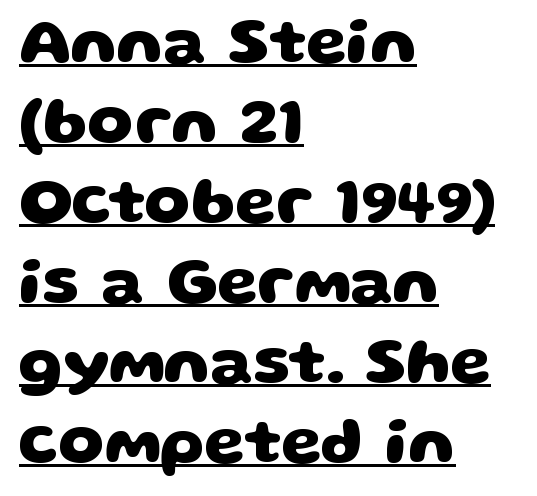
The image shows 65 px heavy, wide sans-serif type; set left-aligned, line spacing 1.23x, normal letter spacing, underlined; low stroke contrast and a large x-height.
